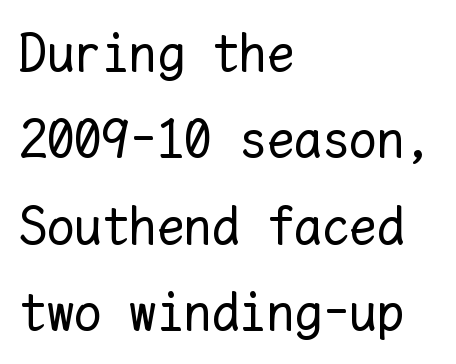
{"italic": "no", "bold": "no", "weight": "regular", "width": "normal", "stroke_contrast": "low", "x_height": "medium", "monospaced": "yes", "underline": "no", "align": "left", "line_spacing": "normal", "line_spacing_ratio": 1.57, "letter_spacing": "normal", "letter_spacing_em": 0.0, "glyph_px": 55}
